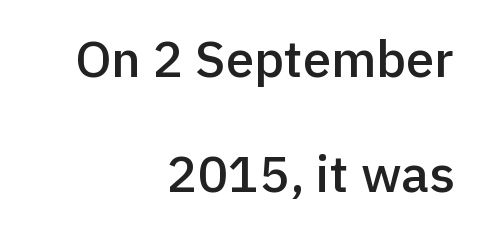
{"serif": "no", "italic": "no", "bold": "semi", "weight": "semibold", "width": "normal", "x_height": "medium", "monospaced": "no", "underline": "no", "align": "right", "line_spacing": "loose", "line_spacing_ratio": 2.26, "letter_spacing": "normal", "letter_spacing_em": 0.0, "glyph_px": 51}
